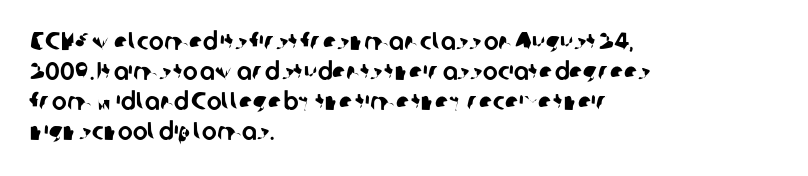
{"underline": "no", "align": "left", "line_spacing_ratio": 1.2, "letter_spacing": "normal", "letter_spacing_em": 0.0, "glyph_px": 25}
